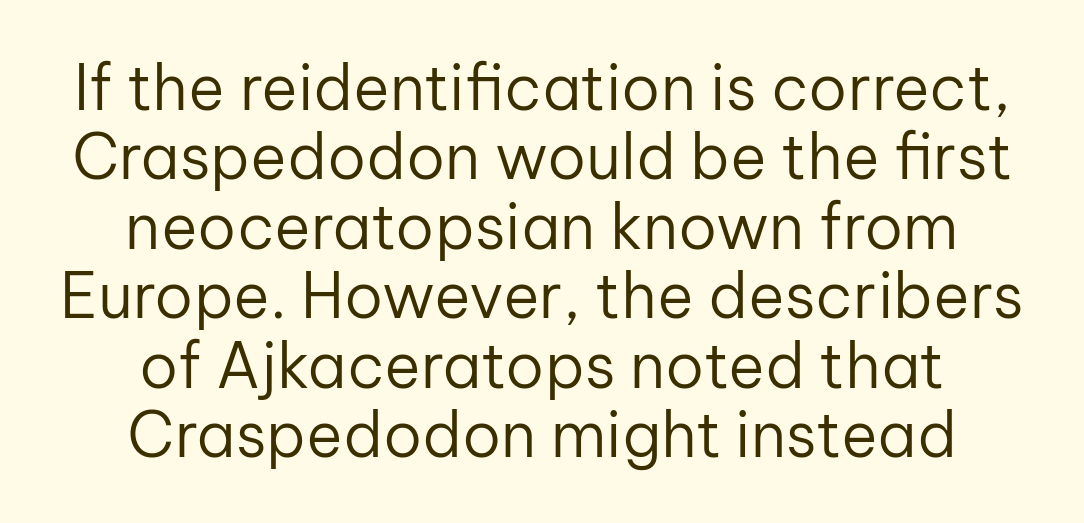
{"serif": "no", "italic": "no", "bold": "no", "weight": "regular", "width": "normal", "stroke_contrast": "low", "x_height": "medium", "monospaced": "no", "underline": "no", "align": "center", "line_spacing": "tight", "line_spacing_ratio": 1.12, "letter_spacing": "normal", "letter_spacing_em": 0.0, "glyph_px": 62}
